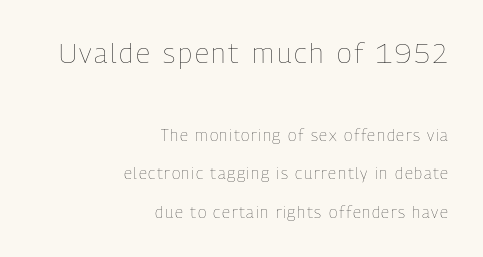
The image shows 28 px thin, condensed type, upright; set right-aligned, loose line spacing (2.41x), not underlined; the first (top) block is 1.75x larger; low stroke contrast and a medium x-height.
